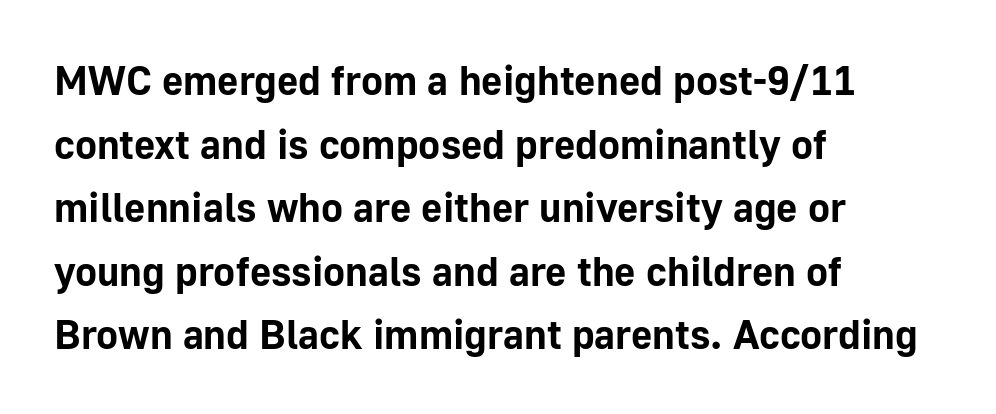
You can tell from the bare stems that sans-serif type was used. Designer's note — italics off, roman on. Notice how descenders clear the ascenders below comfortably — that's standard leading. The strip under each line holds only bare page.
